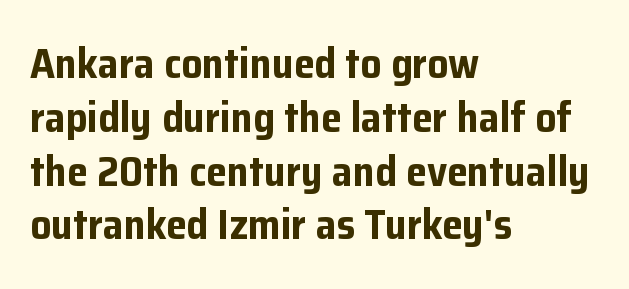
The image shows 42 px bold sans-serif type, upright; set left-aligned, normal line spacing (1.28x), normal letter spacing, not underlined; low stroke contrast and a medium x-height.
